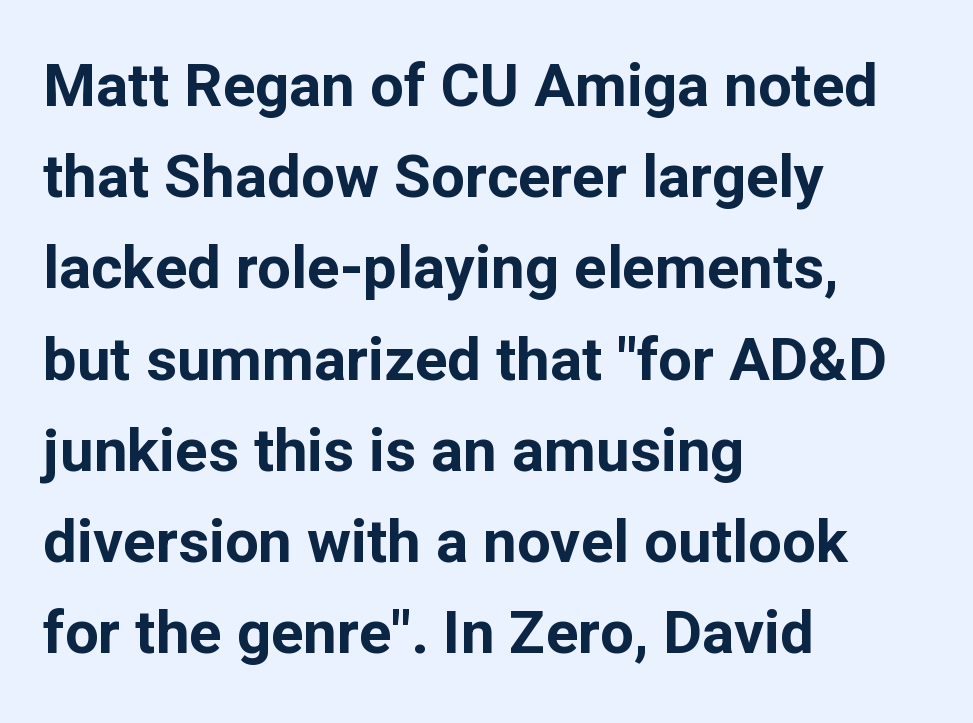
The rendering anchors every line to the left-hand side. A typesetter would call this proportional, since set widths differ per character. Does extra space separate the letters? No, they use regular spacing. Compared with an ordinary text face, these strokes are far heavier — a full bold.
